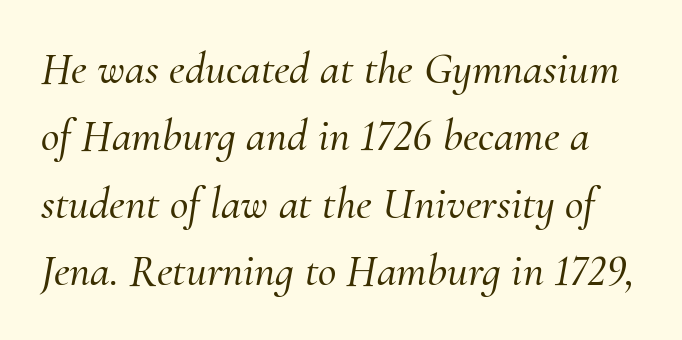
Is this a fixed-width face? No — the glyphs have proportional, varying widths. Clear beneath every line of the passage. This rendering employs a face with finishing strokes, i.e., a serif. How are the letters spaced? Ordinarily, with no added tracking. Interline gaps are of average width in this sample.
